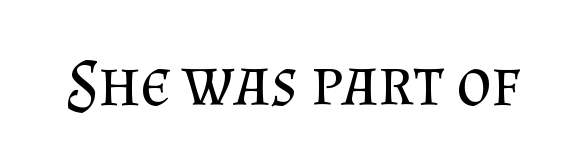
{"serif": "yes", "italic": "no", "bold": "no", "weight": "regular", "width": "normal", "stroke_contrast": "medium", "x_height": "small", "monospaced": "no", "underline": "no", "letter_spacing": "normal", "letter_spacing_em": 0.0, "glyph_px": 68}
